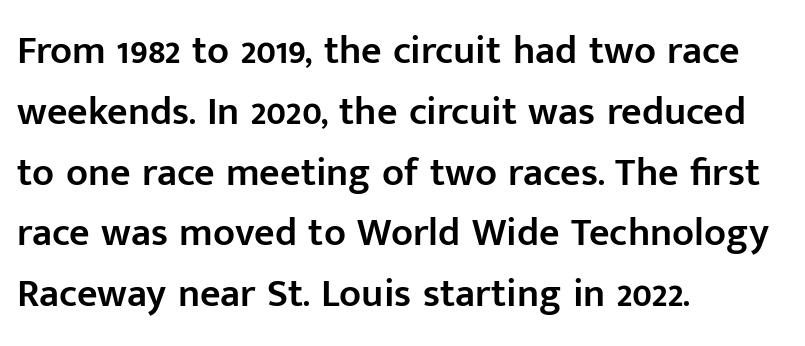
Q: Is the text bold? A: Semi-bold.
Q: Is the text italic (slanted)? A: No, it is upright.
Q: Is the typeface a serif or a sans-serif typeface? A: Sans-serif.
Q: Is the text underlined? A: No.
Q: How is the paragraph aligned? A: Left-aligned.
Q: Is the spacing between letters normal or unusually wide? A: Normal.
Q: Is the spacing between lines tight, normal or loose? A: Normal.
Q: Width (condensed, normal, or wide)? A: Normal.
Q: Stroke contrast? A: Low.
Q: x-height? A: Medium.
Q: Monospaced? A: No.
